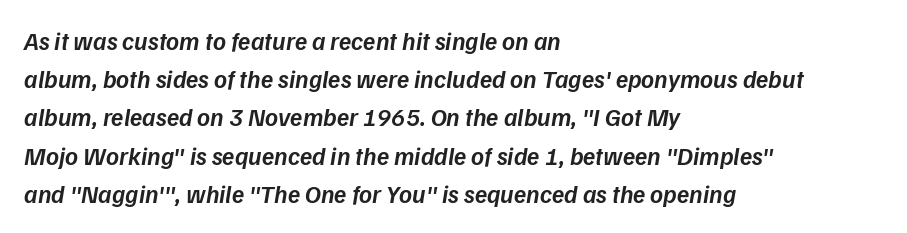
{"italic": "yes", "lean": "right", "slant_degrees": 9, "bold": "semi", "underline": "no", "align": "left", "line_spacing": "normal", "line_spacing_ratio": 1.53, "letter_spacing": "normal", "letter_spacing_em": 0.0, "glyph_px": 25}
